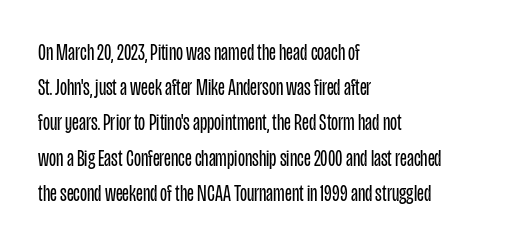
The image shows 23 px text type, upright; set left-aligned, normal line spacing (1.53x), normal letter spacing, not underlined.
